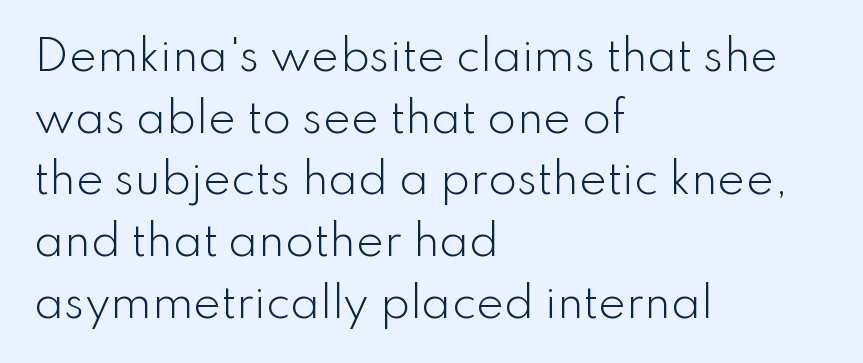
Q: Is the text bold? A: No.
Q: Is the text italic (slanted)? A: No, it is upright.
Q: Is the typeface a serif or a sans-serif typeface? A: Sans-serif.
Q: Is the text underlined? A: No.
Q: How is the paragraph aligned? A: Left-aligned.
Q: Is the spacing between letters normal or unusually wide? A: Normal.
Q: Is the spacing between lines tight, normal or loose? A: Normal.
Q: Width (condensed, normal, or wide)? A: Normal.
Q: Stroke contrast? A: Low.
Q: x-height? A: Small.
Q: Monospaced? A: No.
